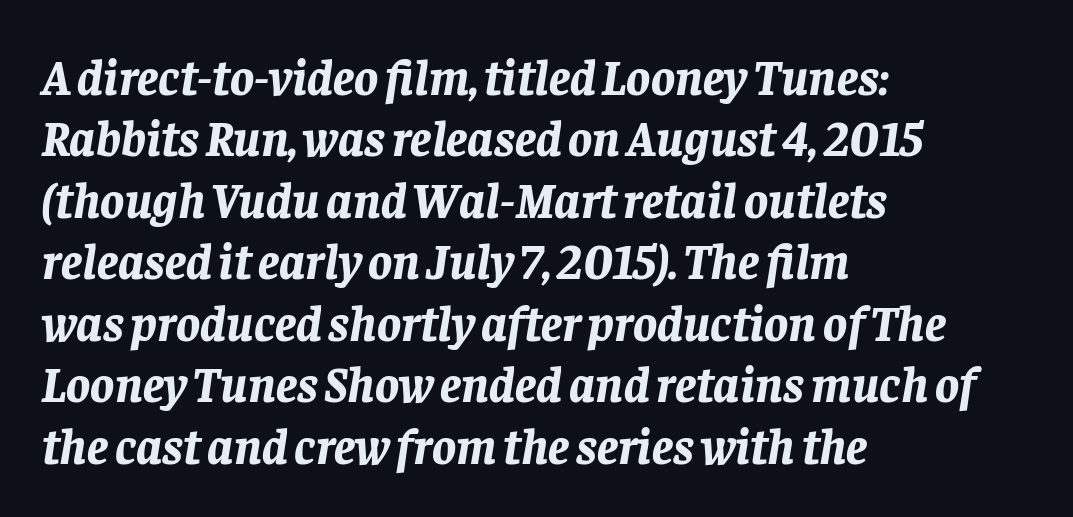
{"italic": "yes", "lean": "right", "slant_degrees": 8, "bold": "yes", "weight": "bold", "width": "normal", "stroke_contrast": "low", "x_height": "large", "monospaced": "no", "underline": "no", "align": "left", "line_spacing_ratio": 1.23, "letter_spacing": "normal", "letter_spacing_em": 0.0, "glyph_px": 50}
